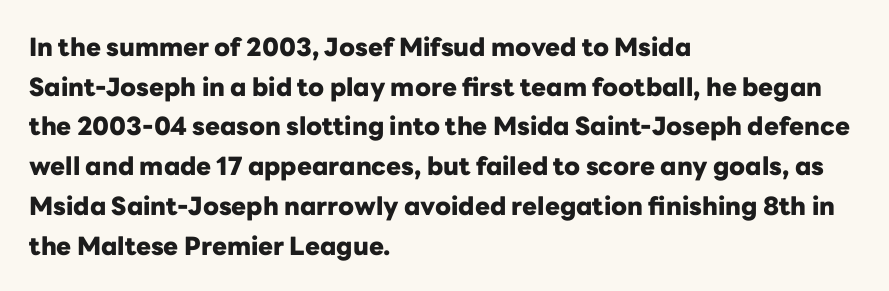
Q: Is the text bold? A: Yes.
Q: Is the text italic (slanted)? A: No, it is upright.
Q: Is the text underlined? A: No.
Q: How is the paragraph aligned? A: Left-aligned.
Q: Is the spacing between letters normal or unusually wide? A: Normal.
Q: Is the spacing between lines tight, normal or loose? A: Normal.
